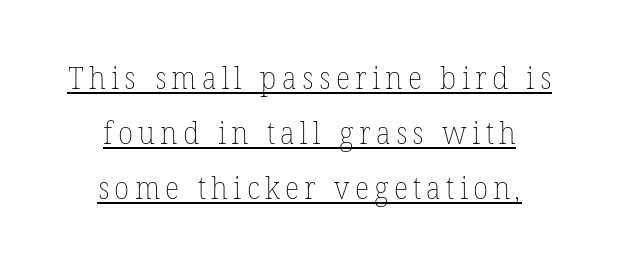
Counters stay open thanks to moderate or lighter strokes. The text block is weighted toward neither margin, spreading evenly from the middle. Think of a printed novel: that variable character pitch is what you see here. The sample's only ornament is a line tracing under the words.
